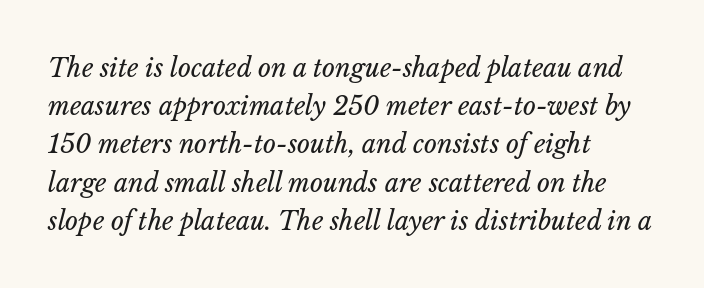
The image shows 25 px text type, italic (leaning right); set left-aligned, normal line spacing (1.53x), normal letter spacing, not underlined.
